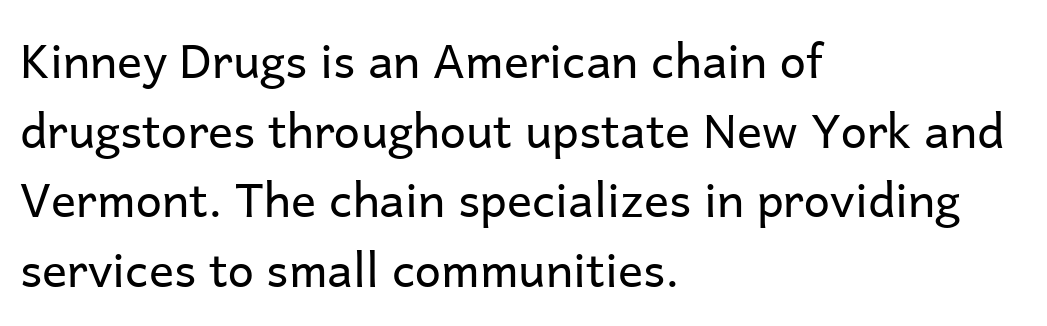
Q: Is the text bold? A: No.
Q: Is the text italic (slanted)? A: No, it is upright.
Q: Is the typeface a serif or a sans-serif typeface? A: Sans-serif.
Q: Is the text underlined? A: No.
Q: How is the paragraph aligned? A: Left-aligned.
Q: Is the spacing between letters normal or unusually wide? A: Normal.
Q: Is the spacing between lines tight, normal or loose? A: Normal.
Q: Width (condensed, normal, or wide)? A: Normal.
Q: Stroke contrast? A: Low.
Q: x-height? A: Medium.
Q: Monospaced? A: No.
